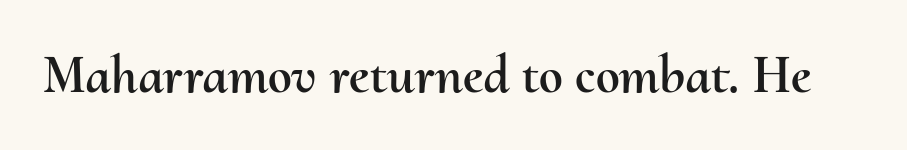
You could not count columns in this text — the font is proportionally spaced. The face used here is rendered with its standard letterfit. Quick note: not italic, upright. Each row of text sits above clean, open space.
